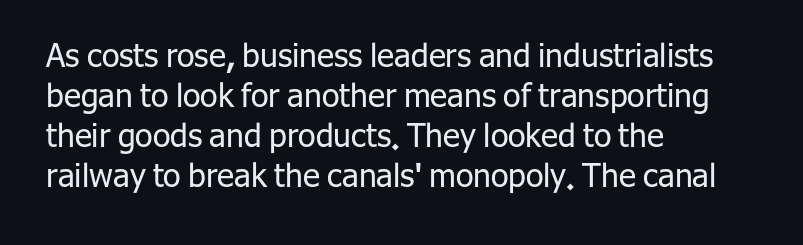
{"serif": "no", "italic": "no", "bold": "no", "weight": "regular", "width": "normal", "stroke_contrast": "low", "x_height": "medium", "monospaced": "no", "underline": "no", "align": "left", "line_spacing": "normal", "line_spacing_ratio": 1.25, "letter_spacing": "normal", "letter_spacing_em": 0.0, "glyph_px": 32}
